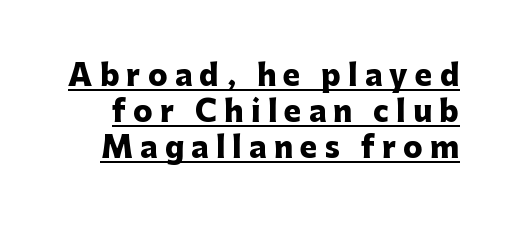
{"serif": "no", "italic": "no", "bold": "yes", "weight": "heavy", "width": "normal", "stroke_contrast": "low", "x_height": "medium", "monospaced": "no", "underline": "yes", "line_spacing_ratio": 1.24, "letter_spacing": "wide", "letter_spacing_em": 0.25, "glyph_px": 29}
